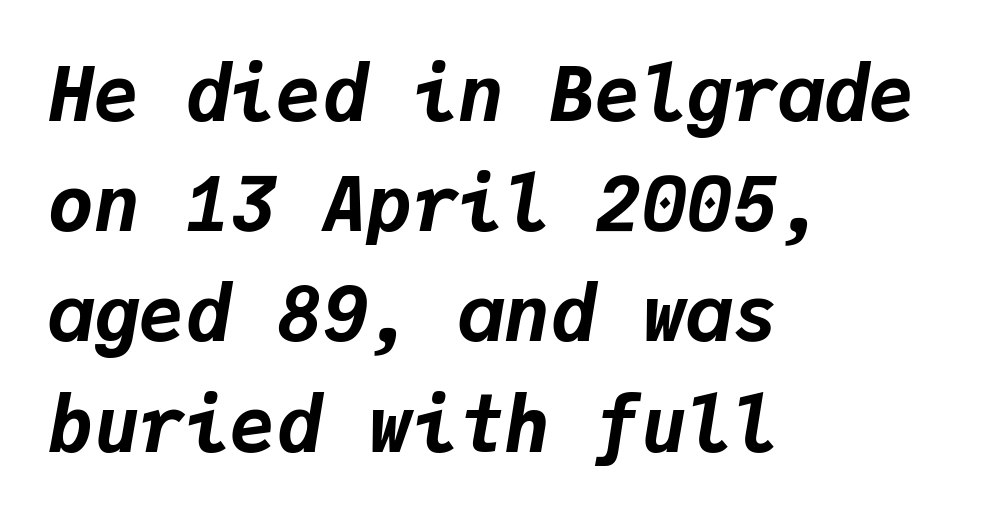
Note the uniform advance width — an 'i' takes as much space as an 'm'. The font is running at its bold setting. One-word summary of the alignment: left. Observe the lean: these are italic letterforms.
